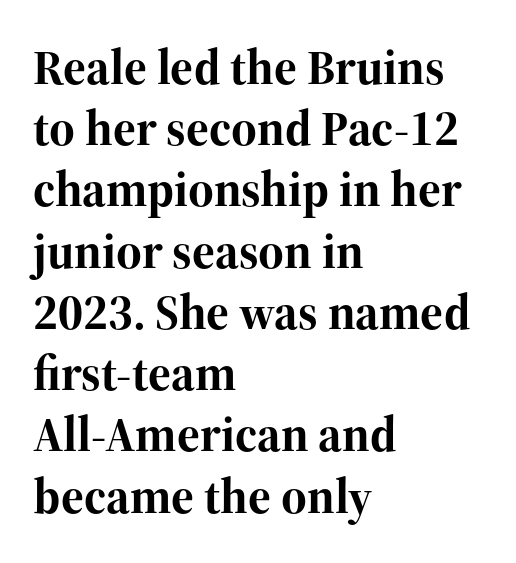
Strong, thick strokes mark this as bold type. Unmarked baselines from the first word to the last. Character widths vary here, with narrow letters taking less room than wide ones. Summary of vertical rhythm: regular, with standard interline spacing.
